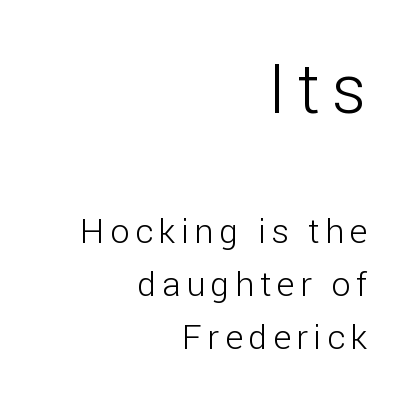
Leftover space on each line is placed entirely before the opening word. The axis of the letterforms is exactly vertical. Bold? No — there's no thickening of the strokes. Successive baselines arrive at the customary interval. Font category for this specimen: sans-serif.
